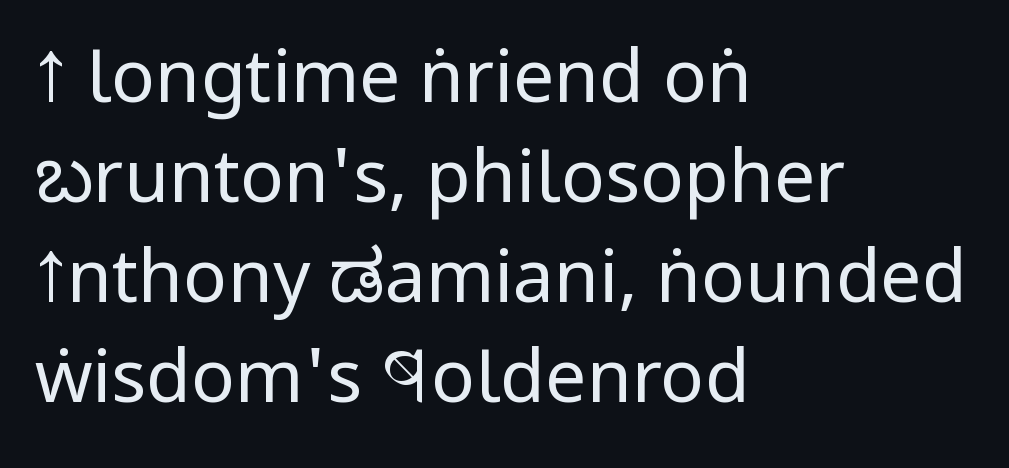
{"serif": "no", "italic": "no", "bold": "no", "weight": "regular", "width": "condensed", "stroke_contrast": "low", "x_height": "large", "monospaced": "no", "underline": "no", "align": "left", "line_spacing": "normal", "line_spacing_ratio": 1.37, "letter_spacing": "normal", "letter_spacing_em": 0.0, "glyph_px": 73}
